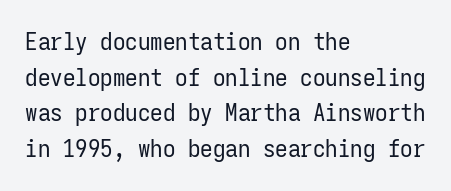
No word sits above an underline. These lines stack with their left ends in a neat column. The line-height multiplier appears to be the usual default. Ordinary non-slanted type is in use. Students, note that the glyphs here touch the page at normal intervals.
